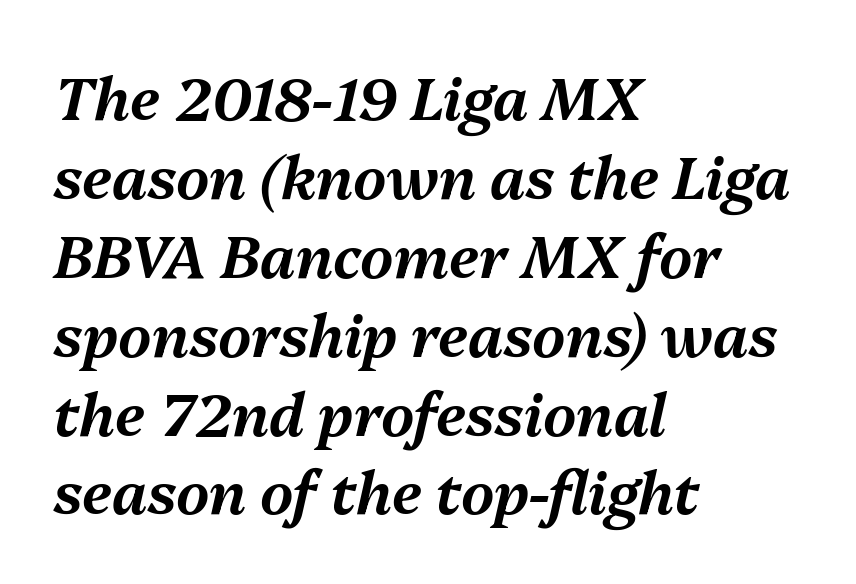
What's the leading like? Ordinary, nothing unusual. Is this a fixed-width face? No — the glyphs have proportional, varying widths. A typesetter would call this zero additional tracking. Yep, that's italic — everything's leaning. Rule under the text: the space is simply empty.
